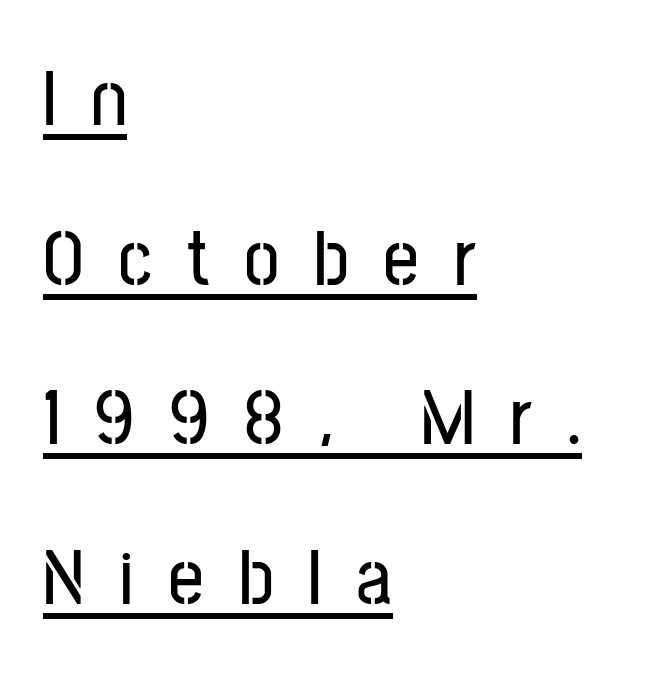
{"serif": "no", "italic": "no", "width": "condensed", "stroke_contrast": "low", "x_height": "medium", "monospaced": "no", "underline": "yes", "align": "left", "line_spacing": "loose", "line_spacing_ratio": 2.02, "letter_spacing": "wide", "letter_spacing_em": 0.44, "glyph_px": 79}
